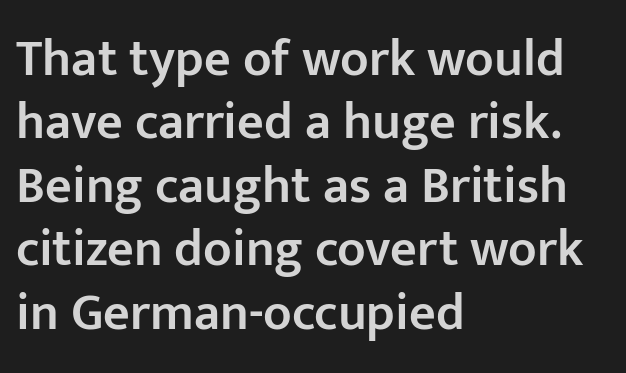
Q: Is the text bold? A: Semi-bold.
Q: Is the text italic (slanted)? A: No, it is upright.
Q: Is the typeface a serif or a sans-serif typeface? A: Sans-serif.
Q: Is the text underlined? A: No.
Q: How is the paragraph aligned? A: Left-aligned.
Q: Is the spacing between letters normal or unusually wide? A: Normal.
Q: Width (condensed, normal, or wide)? A: Normal.
Q: Stroke contrast? A: Low.
Q: x-height? A: Medium.
Q: Monospaced? A: No.
